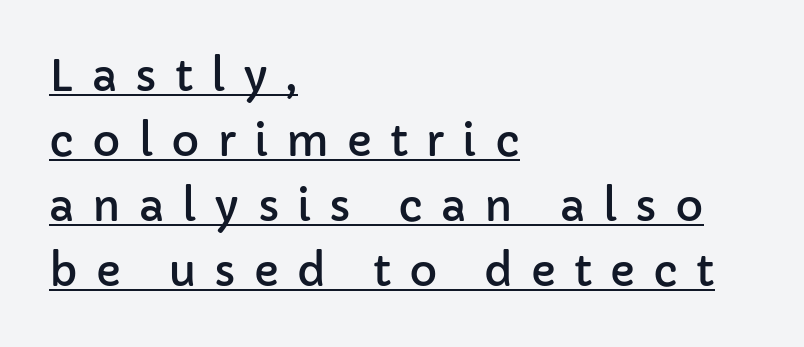
The paragraph shown leans on its left margin. The letters advance in unequal steps, a hallmark of proportional type. Letter spacing: wide. The font family rendered here belongs to the sans-serif group. Emphasis is given by a line drawn under the lettering. Vertically, the passage feels balanced, rows spaced as you'd expect.
